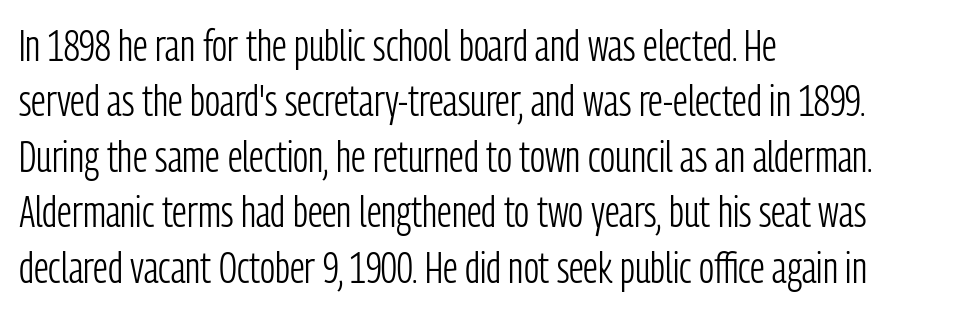
The rendering uses natural spacing where letterforms have individual widths. Is the type heavy? It reads as light-to-regular instead. The text was rendered using a sans face with plain stroke endings. The passage shown is not underscored anywhere. No italicization has been applied; the sample stays upright. Students, observe: this is what conventionally led text looks like.
